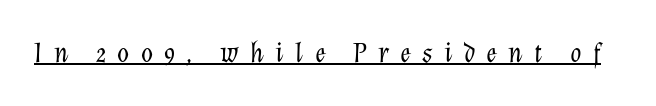
The image shows 29 px light type, italic (leaning right); set unusually wide letter spacing (+0.39 em), underlined; low stroke contrast and a medium x-height.
